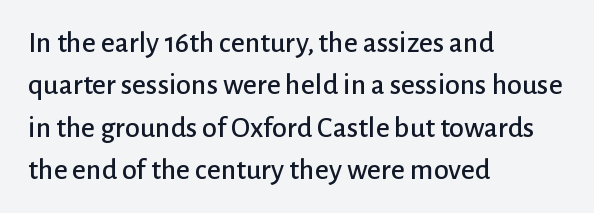
The image shows 30 px sans-serif type, upright; set left-aligned, normal line spacing (1.41x), normal letter spacing, not underlined; low stroke contrast and a medium x-height.
